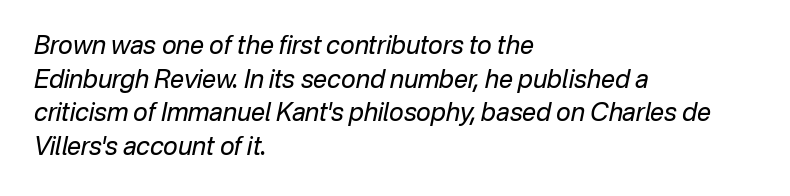
{"italic": "yes", "lean": "right", "slant_degrees": 12, "bold": "no", "underline": "no", "align": "left", "line_spacing": "normal", "line_spacing_ratio": 1.35, "letter_spacing": "normal", "letter_spacing_em": 0.0, "glyph_px": 25}
